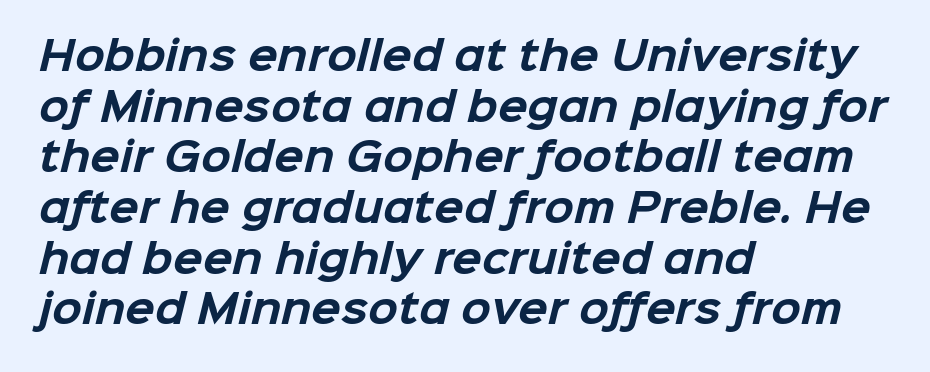
The face used here is a sans, in the tradition of grotesques and geometrics. The passage is arranged the way most books set body copy — flush left. These lines carry a lot of weight — the face is fully bold. The letters sit at their default tracking, neither squeezed nor spread. The rows are spaced the way most documents space them.
